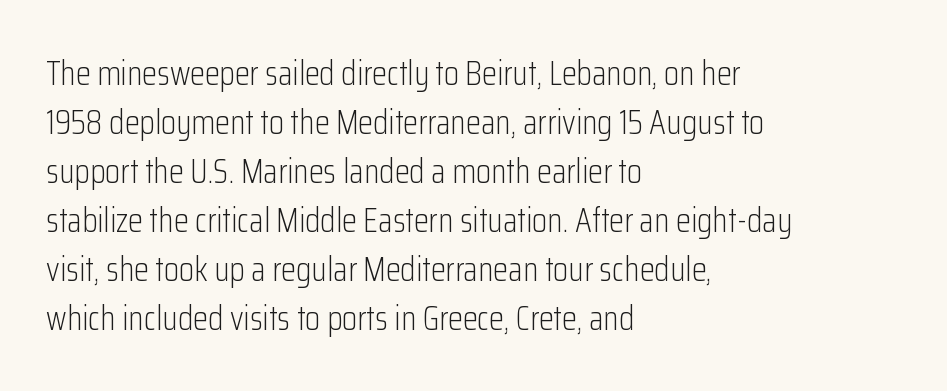
Q: Is the text bold? A: No.
Q: Is the text italic (slanted)? A: No, it is upright.
Q: Is the typeface a serif or a sans-serif typeface? A: Sans-serif.
Q: Is the text underlined? A: No.
Q: How is the paragraph aligned? A: Left-aligned.
Q: Is the spacing between letters normal or unusually wide? A: Normal.
Q: Is the spacing between lines tight, normal or loose? A: Normal.
Q: Width (condensed, normal, or wide)? A: Condensed.
Q: Stroke contrast? A: Low.
Q: x-height? A: Medium.
Q: Monospaced? A: No.
